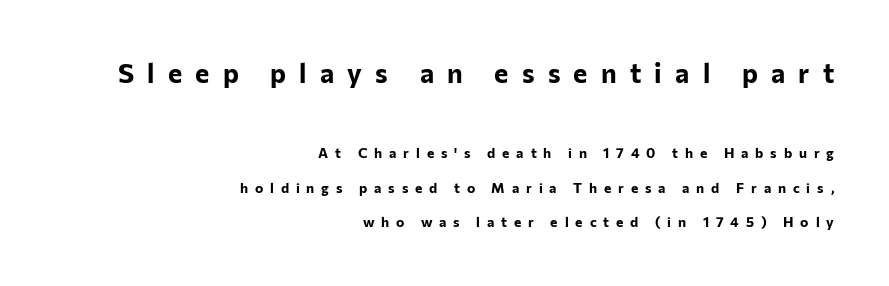
No italicization has been applied; the sample stays upright. The rag falls on the left side of this text block. The composition opens big and finishes small. Thick stems and heavy bowls — unmistakably bold. The passage shown has open, widely tracked lettering throughout.
